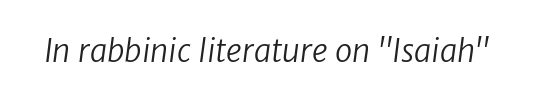
Plain, unruled lines of type. Words appear dense and cohesive because spacing is normal. Look at the bottom of the vertical strokes: they stop flat, with no serifs. You could not count columns in this text — the font is proportionally spaced. Think standard paragraph weight, or any step lighter than that.
